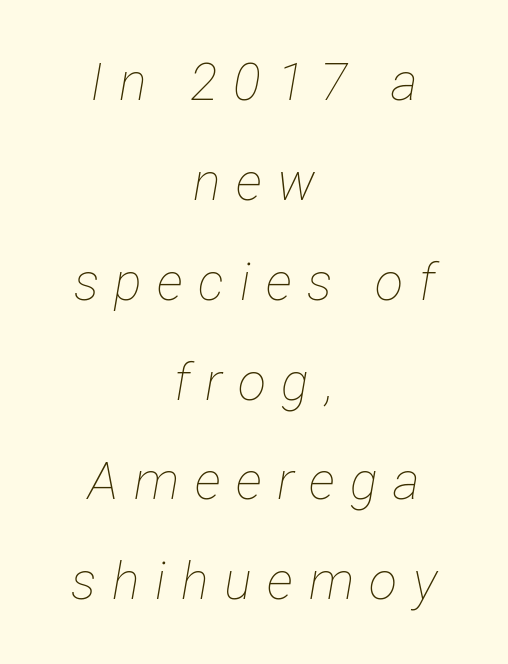
Q: Is the text bold? A: No.
Q: Is the text italic (slanted)? A: Yes, it leans right by about 12 degrees.
Q: Is the text underlined? A: No.
Q: How is the paragraph aligned? A: Centered.
Q: Is the spacing between letters normal or unusually wide? A: Unusually wide.
Q: Is the spacing between lines tight, normal or loose? A: Loose.
Q: Width (condensed, normal, or wide)? A: Condensed.
Q: Stroke contrast? A: Low.
Q: x-height? A: Medium.
Q: Monospaced? A: No.
